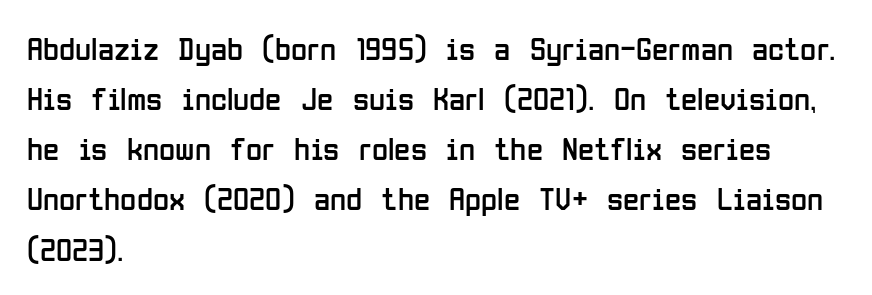
The image shows 33 px regular-weight, condensed sans-serif type, upright; set left-aligned, normal line spacing (1.52x), normal letter spacing, not underlined; low stroke contrast and a medium x-height.
